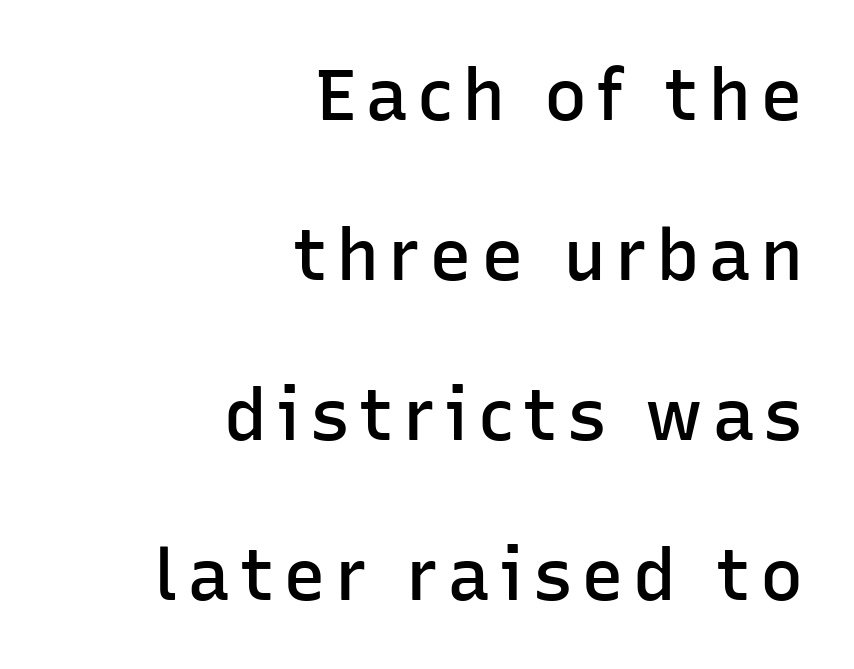
The image shows 72 px semibold sans-serif type, upright; set right-aligned, loose line spacing (2.22x), not underlined; low stroke contrast and a medium x-height.
